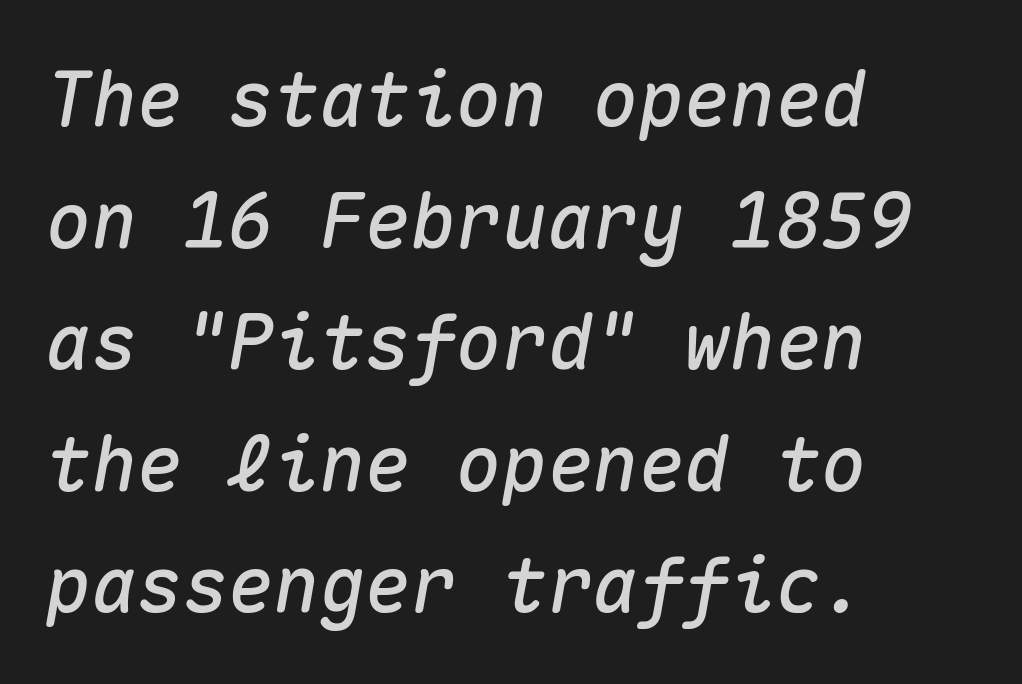
Q: Is the text italic (slanted)? A: Yes, it leans right by about 10 degrees.
Q: Is the text underlined? A: No.
Q: How is the paragraph aligned? A: Left-aligned.
Q: Is the spacing between letters normal or unusually wide? A: Normal.
Q: Is the spacing between lines tight, normal or loose? A: Normal.
Q: Width (condensed, normal, or wide)? A: Normal.
Q: Stroke contrast? A: Medium.
Q: x-height? A: Medium.
Q: Monospaced? A: Yes.
